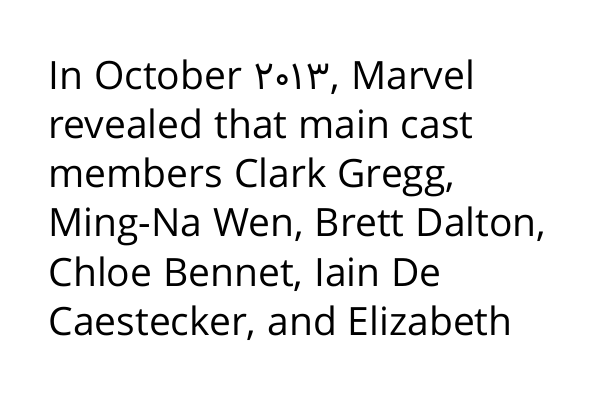
The image shows 39 px regular-weight sans-serif type, upright; set left-aligned, normal line spacing (1.26x), normal letter spacing, not underlined; low stroke contrast and a medium x-height.
